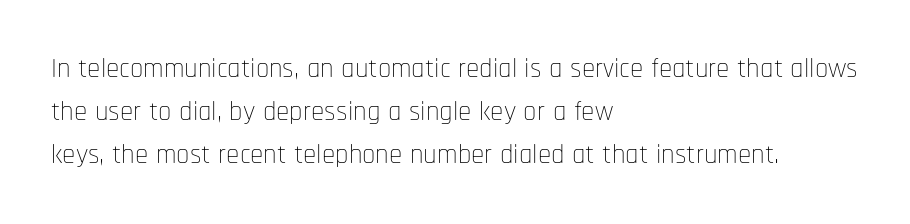
{"italic": "no", "bold": "no", "underline": "no", "align": "left", "line_spacing": "normal", "line_spacing_ratio": 1.59, "letter_spacing": "normal", "letter_spacing_em": 0.0, "glyph_px": 27}
